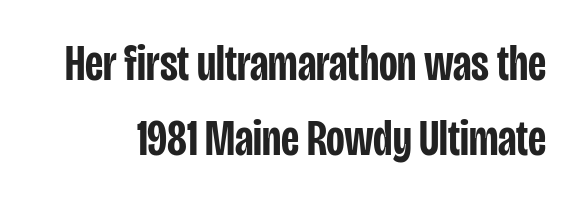
{"serif": "no", "italic": "no", "bold": "semi", "weight": "semibold", "width": "condensed", "stroke_contrast": "low", "x_height": "large", "monospaced": "no", "underline": "no", "line_spacing": "normal", "line_spacing_ratio": 1.48, "letter_spacing": "normal", "letter_spacing_em": 0.0, "glyph_px": 51}
